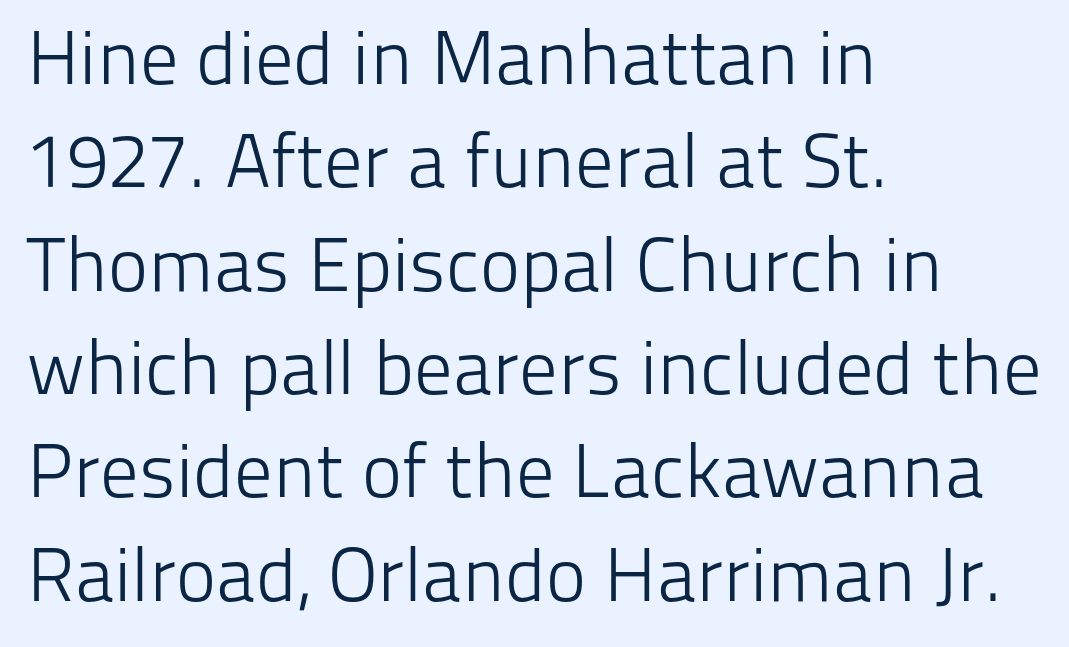
The image shows 76 px light sans-serif type, upright; set left-aligned, normal line spacing (1.36x), normal letter spacing, not underlined; low stroke contrast and a medium x-height.
